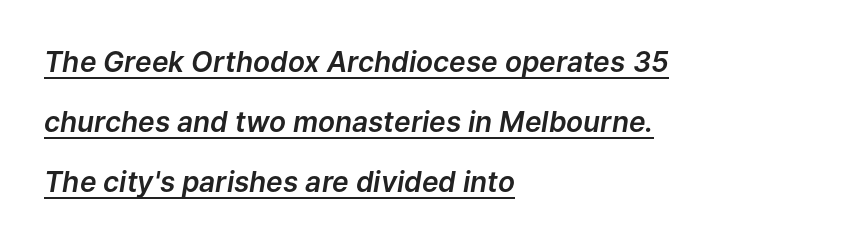
Q: Is the text italic (slanted)? A: Yes, it leans right by about 9 degrees.
Q: Is the text underlined? A: Yes.
Q: How is the paragraph aligned? A: Left-aligned.
Q: Is the spacing between letters normal or unusually wide? A: Normal.
Q: Is the spacing between lines tight, normal or loose? A: Loose.
Q: Width (condensed, normal, or wide)? A: Normal.
Q: Stroke contrast? A: Low.
Q: x-height? A: Medium.
Q: Monospaced? A: No.
